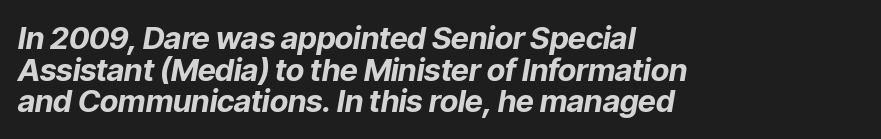
{"italic": "yes", "lean": "right", "slant_degrees": 9, "bold": "yes", "weight": "bold", "width": "normal", "stroke_contrast": "low", "x_height": "medium", "monospaced": "no", "underline": "no", "align": "left", "line_spacing": "tight", "line_spacing_ratio": 1.02, "letter_spacing": "normal", "letter_spacing_em": 0.0, "glyph_px": 31}
